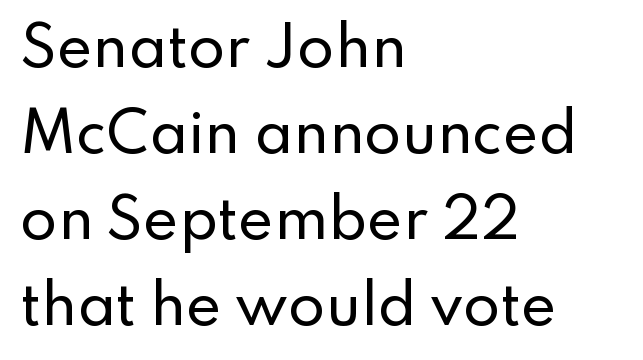
Note: no serifs on the glyphs. How would I describe the line gaps? Plain and ordinary. This sample is left-justified, so line endings fall wherever the words run out. This rendering features lettering with no underline.
